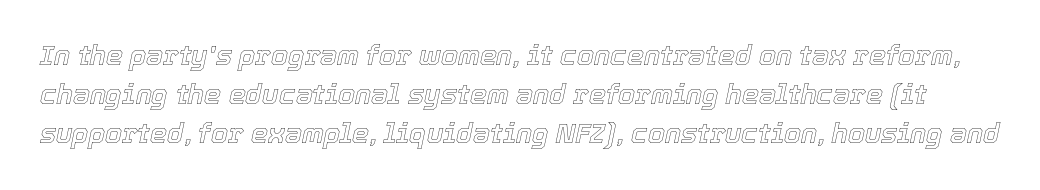
{"italic": "yes", "lean": "right", "slant_degrees": 12, "underline": "no", "line_spacing": "normal", "line_spacing_ratio": 1.45, "letter_spacing": "normal", "letter_spacing_em": 0.0, "glyph_px": 27}
